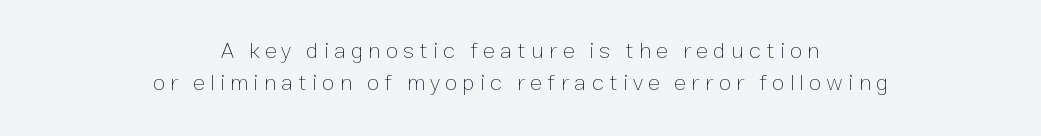
{"italic": "no", "bold": "no", "underline": "no", "align": "center", "line_spacing": "normal", "line_spacing_ratio": 1.41, "letter_spacing": "wide", "letter_spacing_em": 0.22, "glyph_px": 23}
